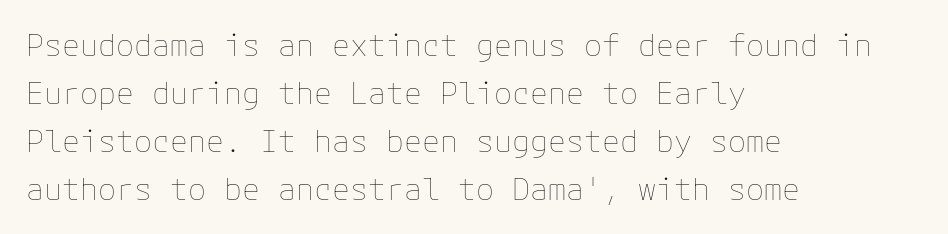
The image shows 30 px thin type, upright; set left-aligned, normal line spacing (1.6x), normal letter spacing, not underlined; low stroke contrast and a medium x-height.
